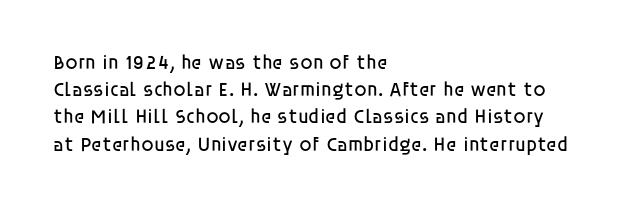
{"italic": "no", "bold": "no", "underline": "no", "align": "left", "line_spacing": "normal", "line_spacing_ratio": 1.36, "letter_spacing": "normal", "letter_spacing_em": 0.0, "glyph_px": 20}
